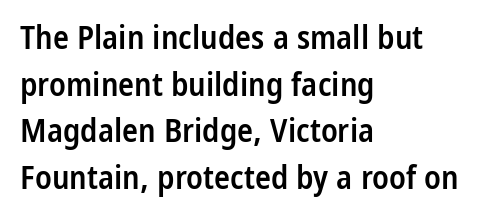
Q: Is the text bold? A: Semi-bold.
Q: Is the text italic (slanted)? A: No, it is upright.
Q: Is the typeface a serif or a sans-serif typeface? A: Sans-serif.
Q: Is the text underlined? A: No.
Q: How is the paragraph aligned? A: Left-aligned.
Q: Is the spacing between letters normal or unusually wide? A: Normal.
Q: Is the spacing between lines tight, normal or loose? A: Normal.
Q: Width (condensed, normal, or wide)? A: Condensed.
Q: Stroke contrast? A: Low.
Q: x-height? A: Medium.
Q: Monospaced? A: No.
